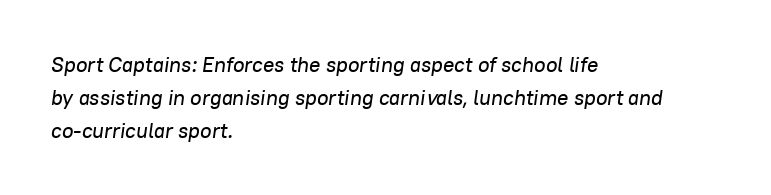
Italic? Definitely — the glyphs are oblique. The rendering anchors every line to the left-hand side. A typesetter would call this leading conventional body-copy spacing. No word sits above an underline. Spacing between characters is what you'd get straight out of the box.
